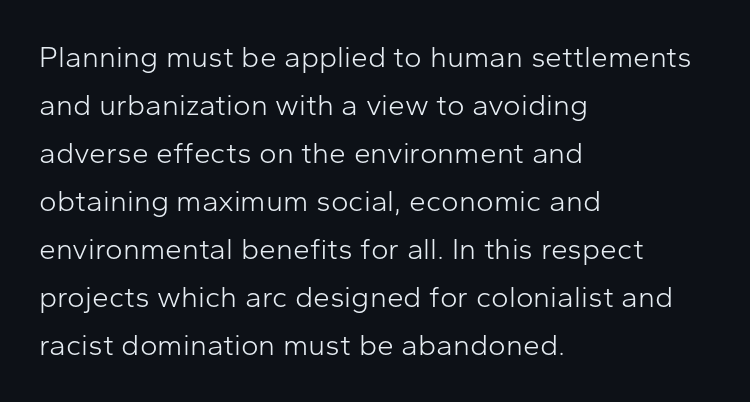
The image shows 30 px light sans-serif type, upright; set left-aligned, normal line spacing (1.6x), normal letter spacing, not underlined; low stroke contrast and a medium x-height.
